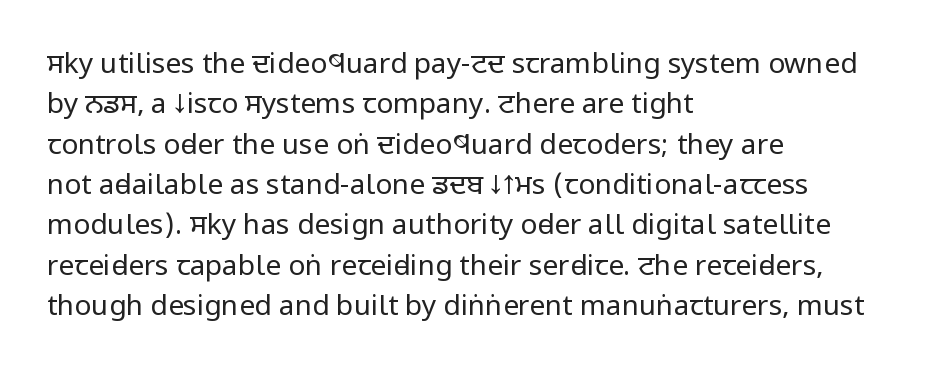
Q: Is the text bold? A: No.
Q: Is the text italic (slanted)? A: No, it is upright.
Q: Is the typeface a serif or a sans-serif typeface? A: Sans-serif.
Q: Is the text underlined? A: No.
Q: How is the paragraph aligned? A: Left-aligned.
Q: Is the spacing between letters normal or unusually wide? A: Normal.
Q: Is the spacing between lines tight, normal or loose? A: Normal.
Q: Width (condensed, normal, or wide)? A: Condensed.
Q: Stroke contrast? A: Low.
Q: x-height? A: Large.
Q: Monospaced? A: No.
